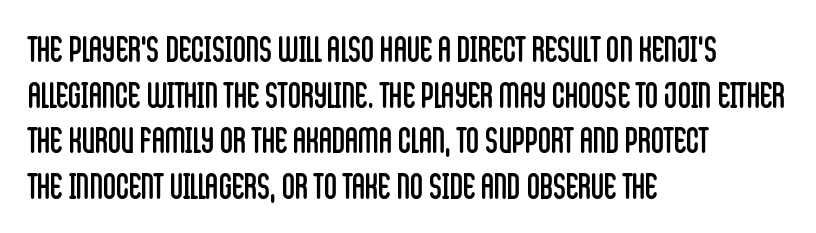
Q: Is the text bold? A: No.
Q: Is the text italic (slanted)? A: No, it is upright.
Q: Is the typeface a serif or a sans-serif typeface? A: Sans-serif.
Q: Is the text underlined? A: No.
Q: How is the paragraph aligned? A: Left-aligned.
Q: Is the spacing between letters normal or unusually wide? A: Normal.
Q: Is the spacing between lines tight, normal or loose? A: Normal.
Q: Width (condensed, normal, or wide)? A: Condensed.
Q: Stroke contrast? A: Low.
Q: x-height? A: Large.
Q: Monospaced? A: No.
